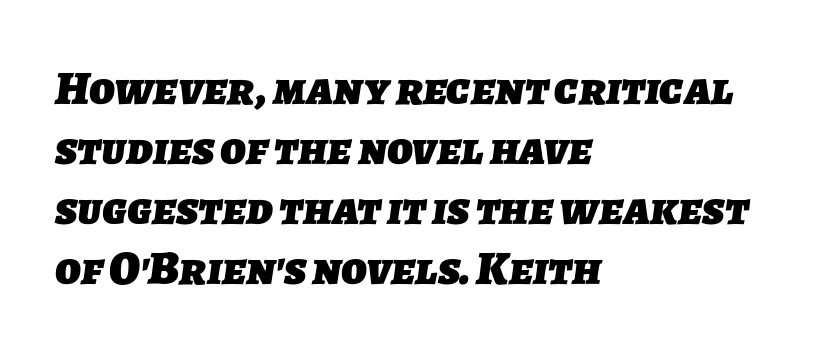
The image shows 48 px heavy sans-serif type; set left-aligned, normal line spacing (1.25x), normal letter spacing, not underlined; low stroke contrast and a medium x-height.
